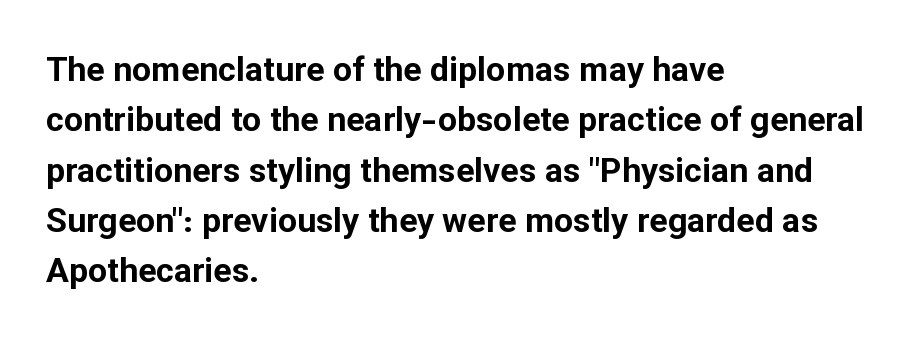
{"serif": "no", "italic": "no", "bold": "yes", "weight": "bold", "width": "normal", "stroke_contrast": "low", "x_height": "medium", "monospaced": "no", "underline": "no", "align": "left", "line_spacing": "normal", "line_spacing_ratio": 1.48, "letter_spacing": "normal", "letter_spacing_em": 0.0, "glyph_px": 34}
